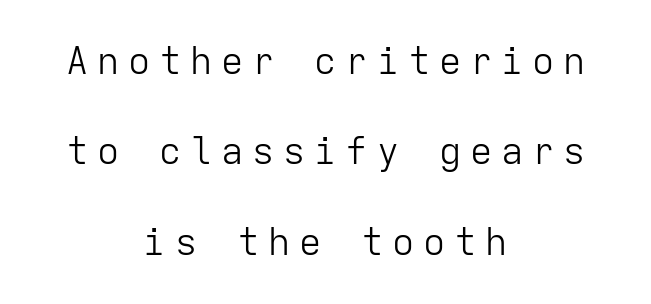
Every character here occupies the same horizontal width, giving the sample a typewriter-like rhythm. The strip under each line holds only bare page. No letter is thick-stroked: the sample isn't bold. In terms of letterform style, serifs are entirely absent. Is there much room between lines? Yes — plenty of vertical air separates them. Posture: vertical.
